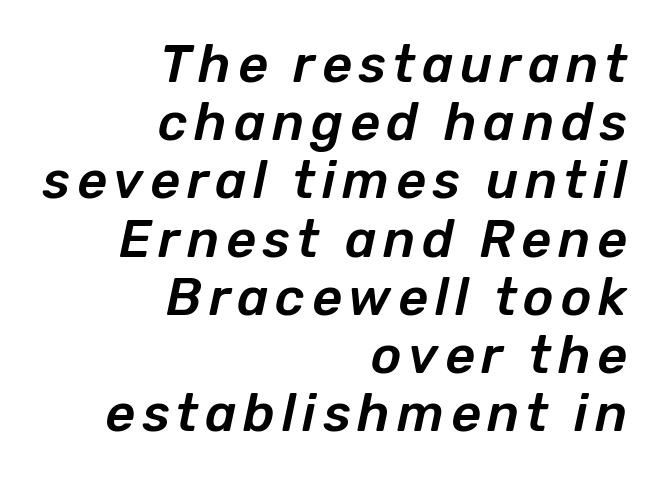
Q: Is the text italic (slanted)? A: Yes, it leans right by about 12 degrees.
Q: Is the text underlined? A: No.
Q: How is the paragraph aligned? A: Right-aligned.
Q: Is the spacing between lines tight, normal or loose? A: Tight.
Q: Width (condensed, normal, or wide)? A: Normal.
Q: Stroke contrast? A: Low.
Q: x-height? A: Medium.
Q: Monospaced? A: No.
